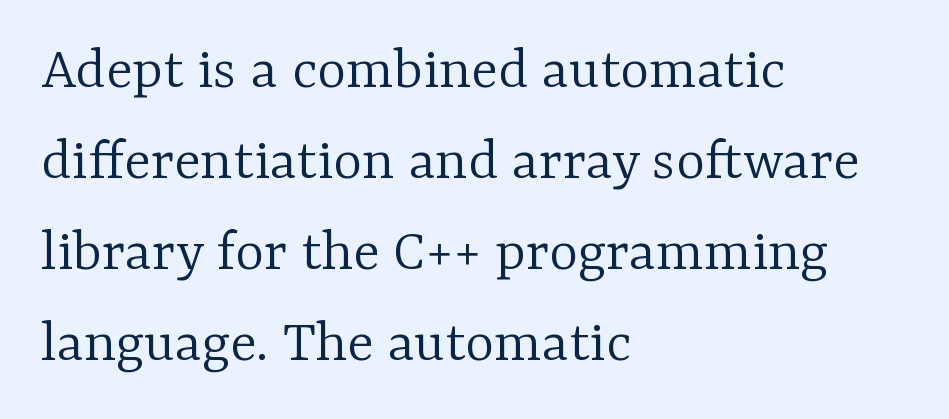
The image shows 62 px light serif type, upright; set left-aligned, normal line spacing (1.47x), normal letter spacing, not underlined; low stroke contrast and a medium x-height.
